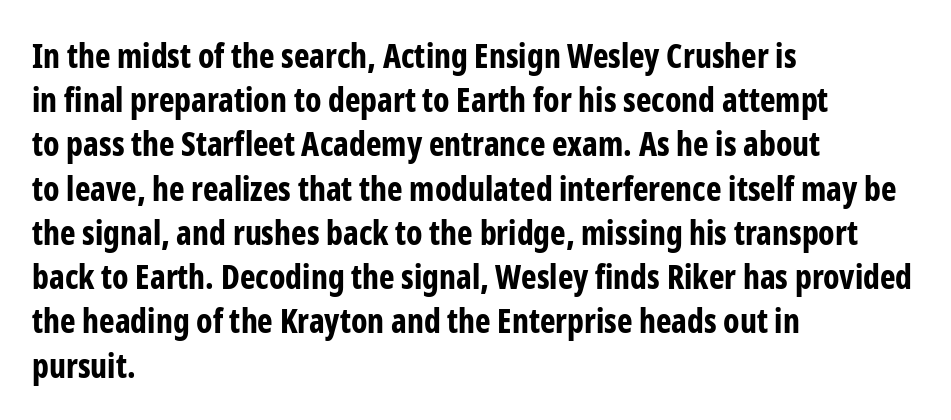
The foot of each line stays bare and open. These lines sit exactly where default settings would place them. Looks like regular typesetting: each glyph gets only the width it needs. Are there feet on the stems? There aren't — it's a sans.
